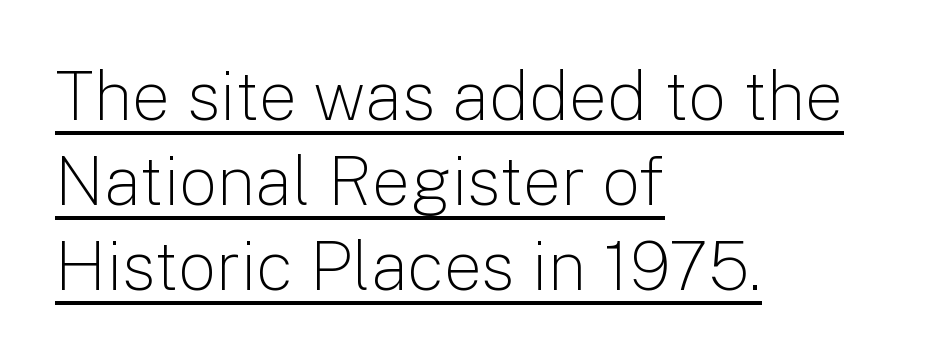
The weight tops out at a normal text grade. The letters carry no serifs — their stems end cleanly without finishing strokes. The rendering uses natural spacing where letterforms have individual widths. The text block is weighted toward the left margin, trailing off unevenly rightward. Whoever set this chose a conventional vertical rhythm. The letters sit at their default tracking, neither squeezed nor spread.
